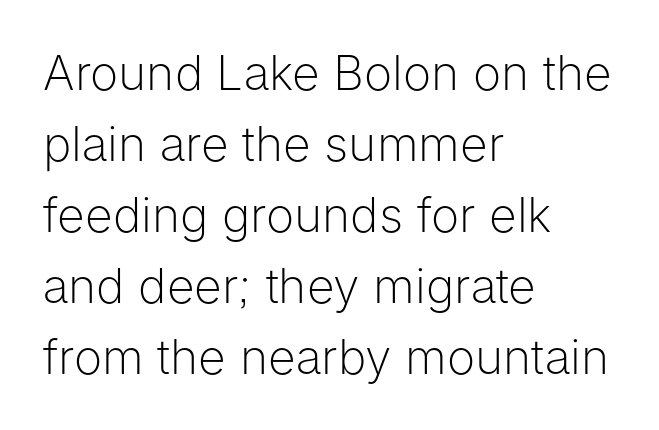
Q: Is the text bold? A: No.
Q: Is the text italic (slanted)? A: No, it is upright.
Q: Is the typeface a serif or a sans-serif typeface? A: Sans-serif.
Q: Is the text underlined? A: No.
Q: How is the paragraph aligned? A: Left-aligned.
Q: Is the spacing between letters normal or unusually wide? A: Normal.
Q: Is the spacing between lines tight, normal or loose? A: Normal.
Q: Width (condensed, normal, or wide)? A: Normal.
Q: Stroke contrast? A: Low.
Q: x-height? A: Medium.
Q: Monospaced? A: No.
